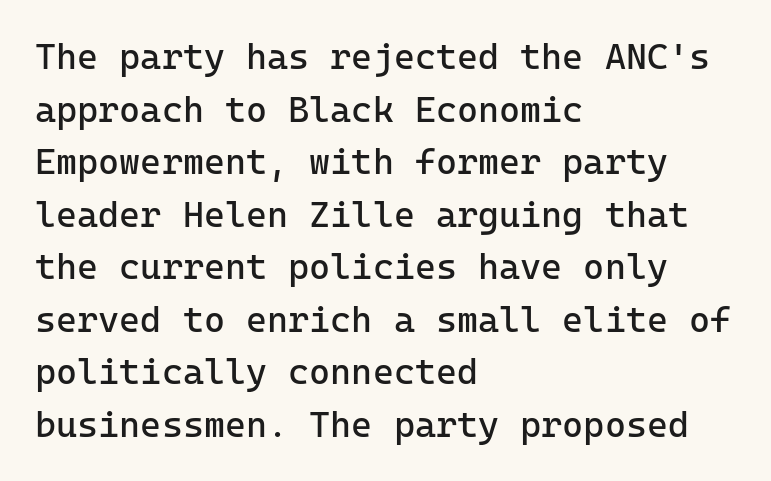
A bare baseline throughout the passage. The weight tops out at a normal text grade. What's the leading like? Ordinary, nothing unusual. Horizontal alignment here is leftward, the default for most running prose. Characters follow at the spacing the type designer built in.
